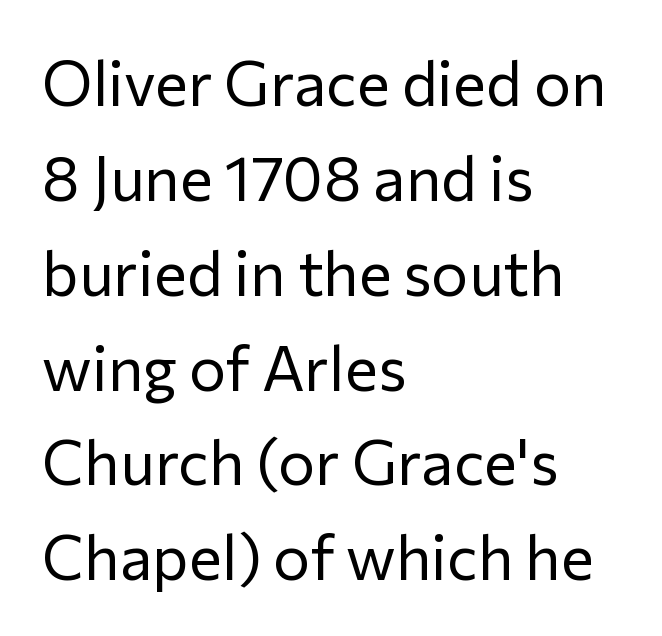
{"serif": "no", "italic": "no", "bold": "no", "weight": "regular", "width": "normal", "stroke_contrast": "low", "x_height": "medium", "monospaced": "no", "underline": "no", "align": "left", "line_spacing": "normal", "line_spacing_ratio": 1.53, "letter_spacing": "normal", "letter_spacing_em": 0.0, "glyph_px": 62}
